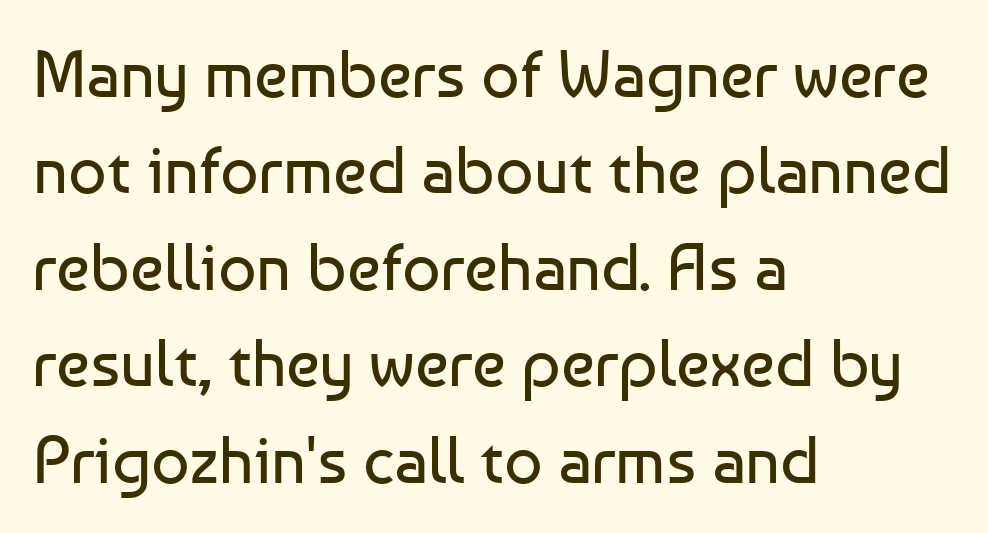
{"serif": "no", "italic": "no", "bold": "no", "weight": "regular", "width": "normal", "stroke_contrast": "low", "x_height": "medium", "monospaced": "no", "underline": "no", "align": "left", "line_spacing": "normal", "line_spacing_ratio": 1.44, "letter_spacing": "normal", "letter_spacing_em": 0.0, "glyph_px": 67}
